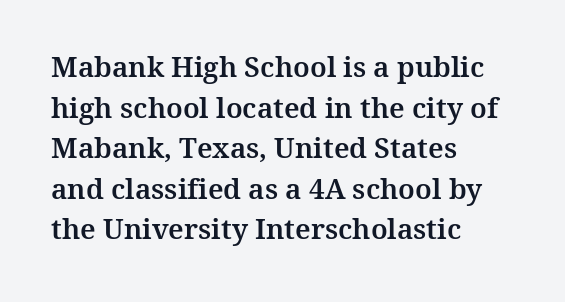
{"serif": "yes", "italic": "no", "width": "normal", "stroke_contrast": "medium", "x_height": "medium", "monospaced": "no", "underline": "no", "align": "left", "line_spacing": "normal", "line_spacing_ratio": 1.45, "letter_spacing": "normal", "letter_spacing_em": 0.0, "glyph_px": 28}
